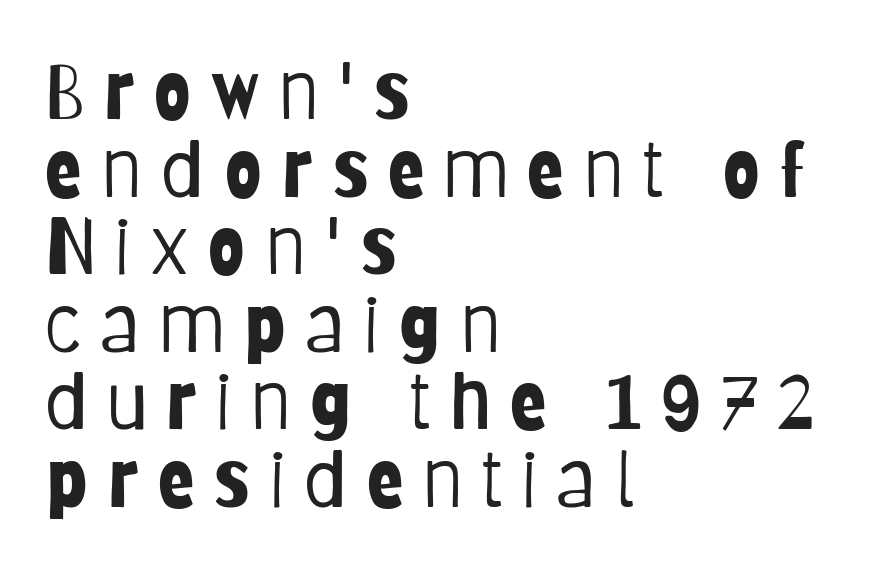
These lines were composed using upright roman letters. Character widths vary here, with narrow letters taking less room than wide ones. Nothing sits at the stroke ends, so this counts as sans-serif. Vertically, the passage feels compressed, each row crowding the next.
